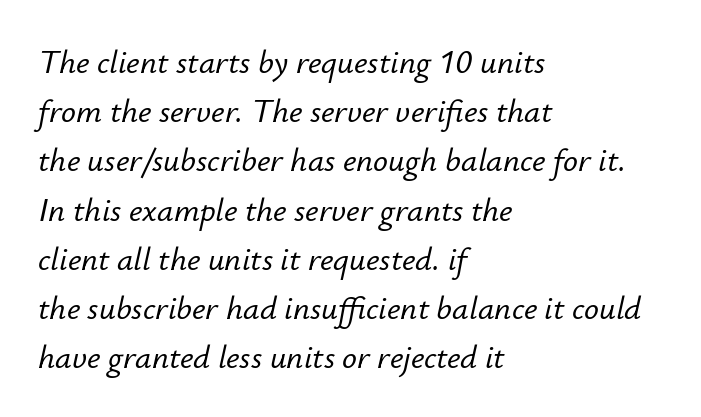
{"italic": "yes", "lean": "right", "slant_degrees": 12, "width": "normal", "stroke_contrast": "low", "x_height": "small", "monospaced": "no", "underline": "no", "align": "left", "line_spacing": "normal", "line_spacing_ratio": 1.49, "letter_spacing": "normal", "letter_spacing_em": 0.0, "glyph_px": 33}
